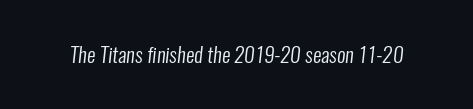
The image shows 21 px text type; set normal letter spacing, not underlined.
